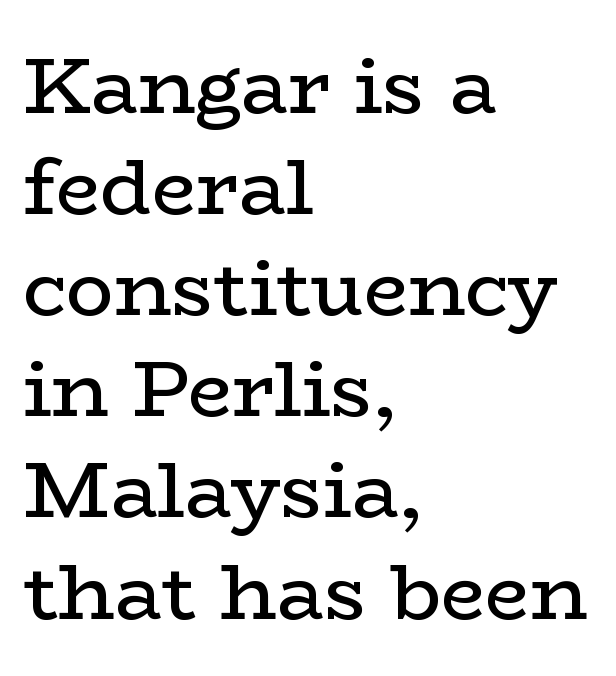
The image shows 79 px regular-weight, wide serif type, upright; set left-aligned, normal line spacing (1.28x), normal letter spacing, not underlined; low stroke contrast and a medium x-height.
